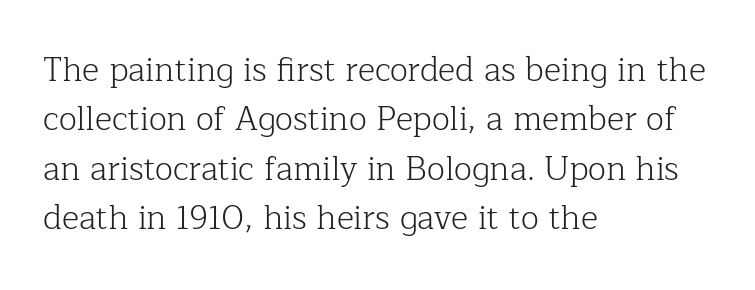
Q: Is the text bold? A: No.
Q: Is the text italic (slanted)? A: No, it is upright.
Q: Is the typeface a serif or a sans-serif typeface? A: Serif.
Q: Is the text underlined? A: No.
Q: How is the paragraph aligned? A: Left-aligned.
Q: Is the spacing between letters normal or unusually wide? A: Normal.
Q: Is the spacing between lines tight, normal or loose? A: Normal.
Q: Width (condensed, normal, or wide)? A: Normal.
Q: Stroke contrast? A: Low.
Q: x-height? A: Medium.
Q: Monospaced? A: No.
